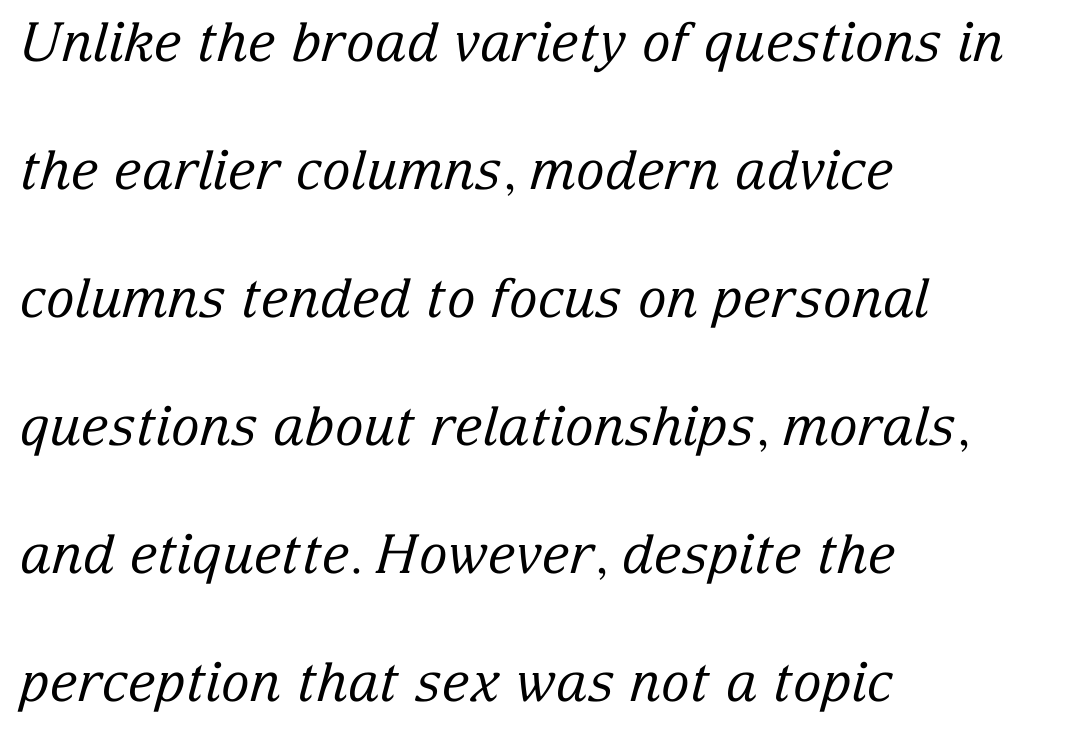
The image shows 54 px regular-weight serif type, italic (leaning right); set left-aligned, loose line spacing (2.37x), normal letter spacing, not underlined; low stroke contrast and a medium x-height.
